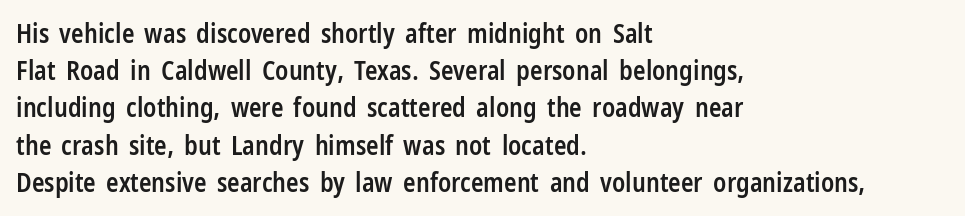
The strokes are fattened partway — semibold, not bold. The rendering uses a moderate line-height, typical for paragraphs. This sample uses plain, unmodified letter spacing. Any mark beneath the type? The region is blank.
